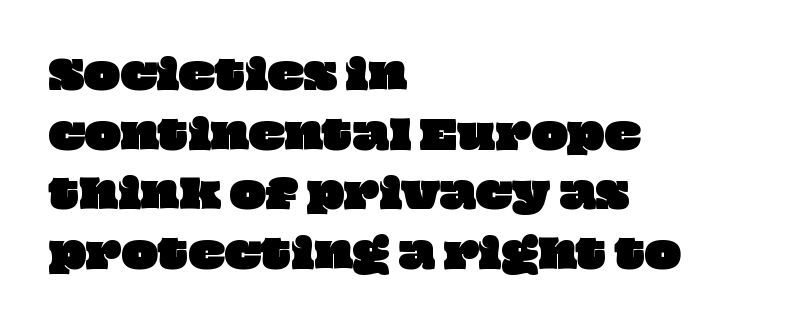
Does the leading feel generous? No, just average. The letters advance in unequal steps, a hallmark of proportional type. Anything drawn beneath the words? Only blank space. What stands out about the letter spacing? Nothing — it is the standard amount. Casual observation: everything's shoved over to the left.
